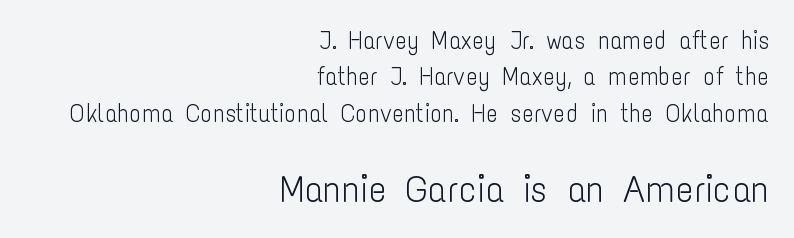
{"serif": "no", "italic": "no", "bold": "no", "weight": "light", "width": "condensed", "stroke_contrast": "low", "x_height": "medium", "monospaced": "no", "underline": "no", "align": "right", "line_spacing": "normal", "line_spacing_ratio": 1.46, "letter_spacing": "normal", "letter_spacing_em": 0.0, "larger_block": "second", "size_ratio": 1.52, "glyph_px": 38}
